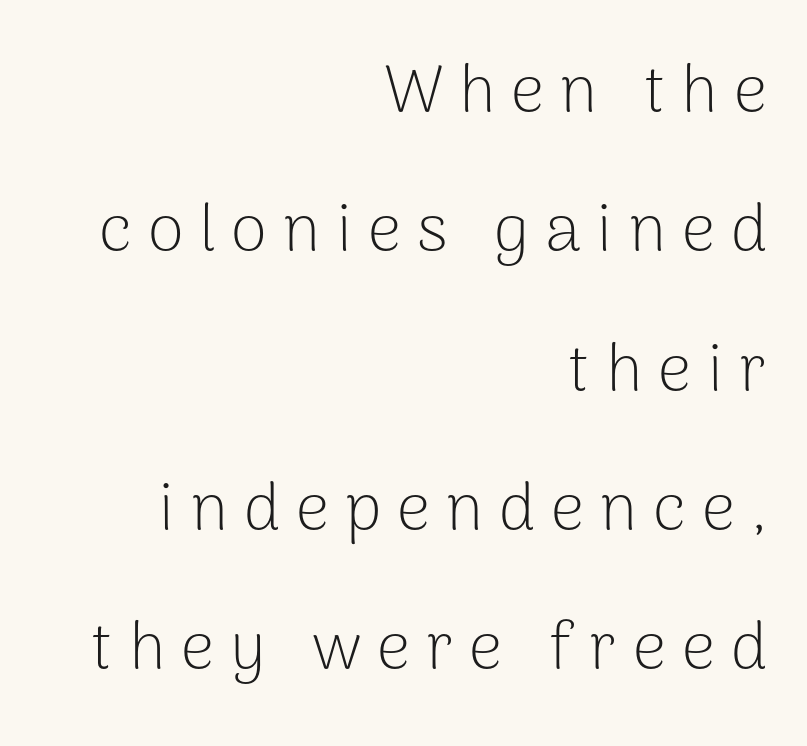
The weight tops out at a normal text grade. A bare baseline throughout the passage. The lines are quadded right. How are the letters spaced? Widely, with obvious added tracking. Compared with typical paragraphs, the rows here are farther apart. The rendering uses natural spacing where letterforms have individual widths.
